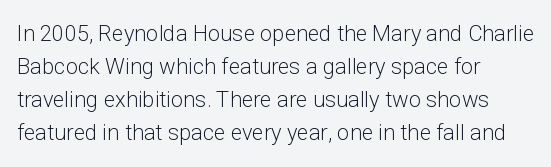
The image shows 22 px text type, upright; set left-aligned, normal line spacing (1.5x), normal letter spacing, not underlined.
